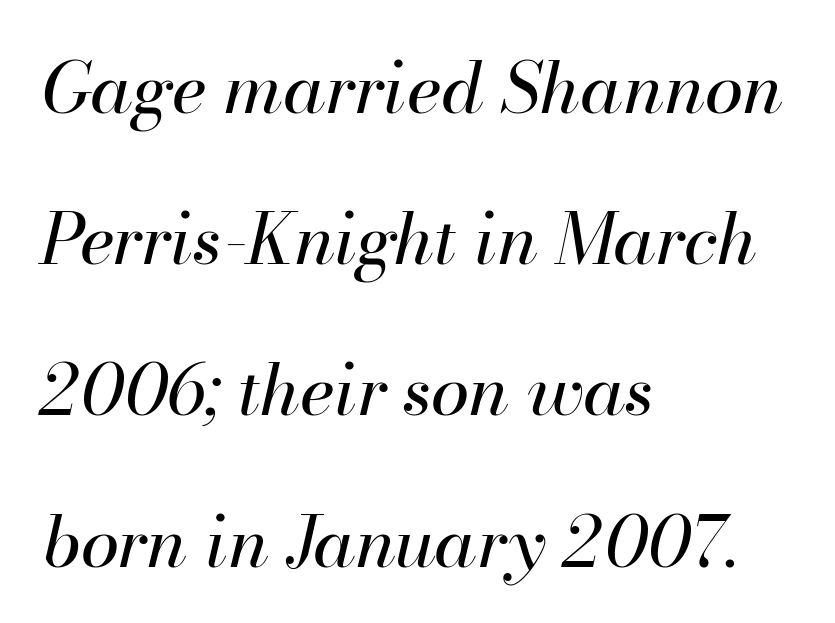
The rendering uses natural spacing where letterforms have individual widths. The typesetter chose a ragged-right arrangement here. Successive baselines arrive slowly, with a big drop between each. Looking at the ascenders, they clearly lean.
